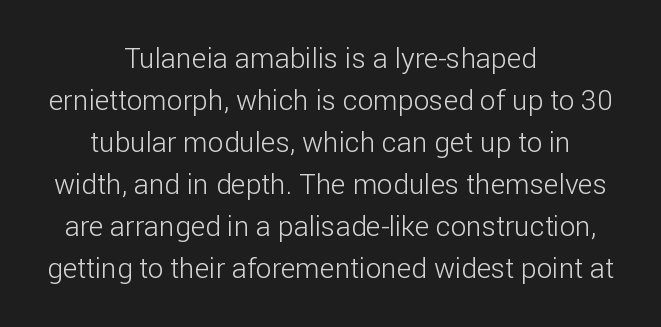
Stem width sits at or under what a default text font uses. Descenders are the only things crossing below the line. Classification — sans serif. The font's upright variant was chosen for this text.
